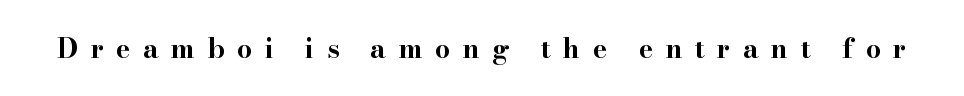
Do the letters lean? They stand straight. Thick stems and heavy bowls — unmistakably bold. The passage shown is not underscored anywhere. Loose tracking; the words dissolve into strings of separated letters.
